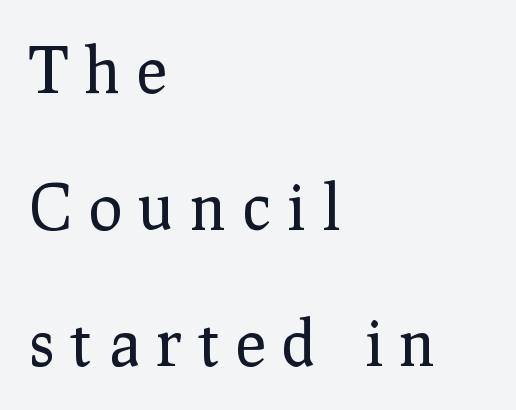
The image shows 63 px regular-weight serif type, upright; set left-aligned, loose line spacing (2.17x), unusually wide letter spacing (+0.27 em), not underlined; low stroke contrast and a medium x-height.
